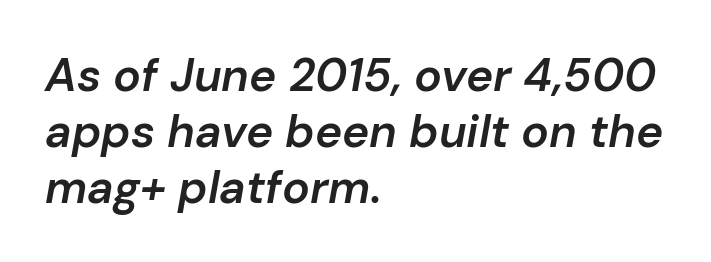
{"italic": "yes", "lean": "right", "slant_degrees": 10, "bold": "semi", "weight": "semibold", "width": "normal", "stroke_contrast": "low", "x_height": "medium", "monospaced": "no", "underline": "no", "align": "left", "line_spacing_ratio": 1.22, "letter_spacing": "normal", "letter_spacing_em": 0.0, "glyph_px": 46}
